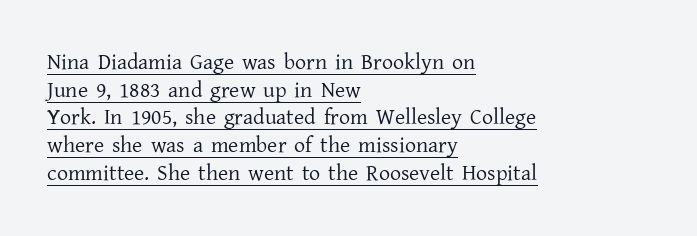
Notice how the passage keeps a crisp vertical edge on the left only. Rendered with straight, roman letterforms. Students, observe the line beneath the letters — that is underlining. In terms of leading, this rendering sits right in the middle. Stroke mass is kept to a normal reading level or below.
